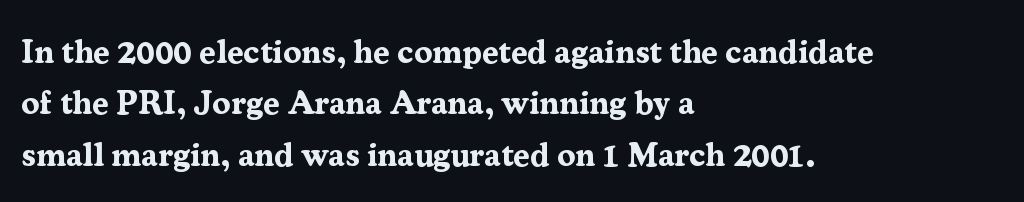
{"serif": "yes", "italic": "no", "bold": "yes", "weight": "bold", "width": "normal", "stroke_contrast": "medium", "x_height": "medium", "monospaced": "no", "underline": "no", "align": "left", "line_spacing": "normal", "line_spacing_ratio": 1.56, "letter_spacing": "normal", "letter_spacing_em": 0.0, "glyph_px": 33}
